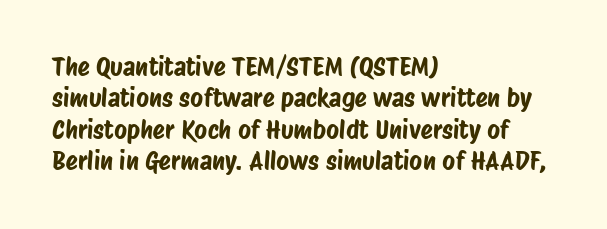
Casual observation: everything's shoved over to the left. Unmarked baselines from the first word to the last. Nobody touched the tracking dial on this one. Horizontal bands of white between lines are of average thickness.
